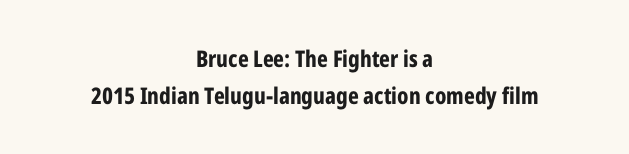
{"italic": "no", "bold": "yes", "underline": "no", "align": "center", "line_spacing": "normal", "line_spacing_ratio": 1.63, "letter_spacing": "normal", "letter_spacing_em": 0.0, "glyph_px": 23}
